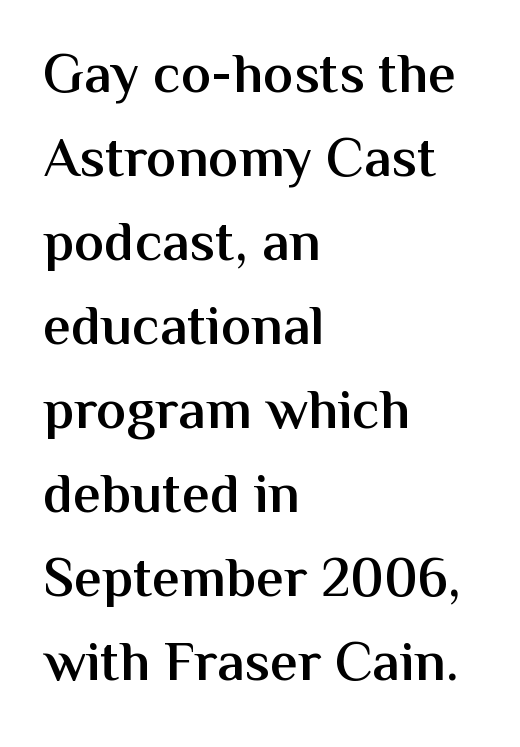
The image shows 56 px semibold sans-serif type, upright; set left-aligned, normal line spacing (1.5x), normal letter spacing, not underlined; medium stroke contrast and a medium x-height.
